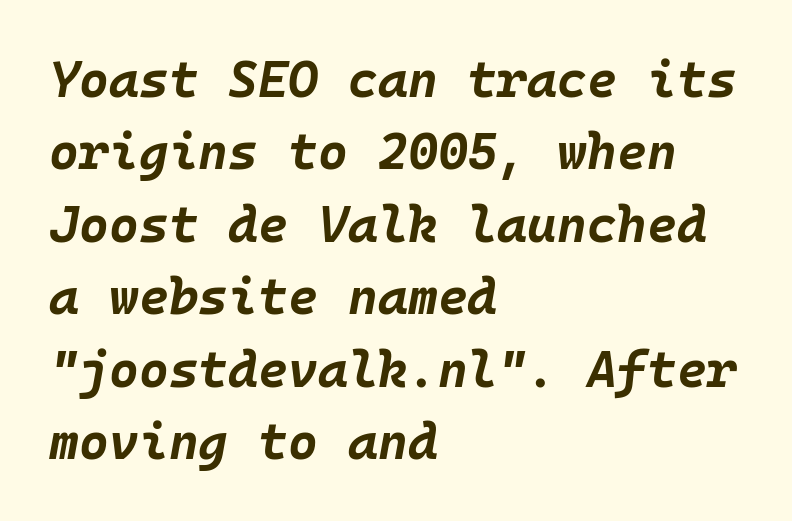
Q: Is the text bold? A: Yes.
Q: Is the text italic (slanted)? A: Yes, it leans right by about 10 degrees.
Q: Is the text underlined? A: No.
Q: How is the paragraph aligned? A: Left-aligned.
Q: Is the spacing between letters normal or unusually wide? A: Normal.
Q: Is the spacing between lines tight, normal or loose? A: Normal.
Q: Width (condensed, normal, or wide)? A: Normal.
Q: Stroke contrast? A: Low.
Q: x-height? A: Large.
Q: Monospaced? A: Yes.
